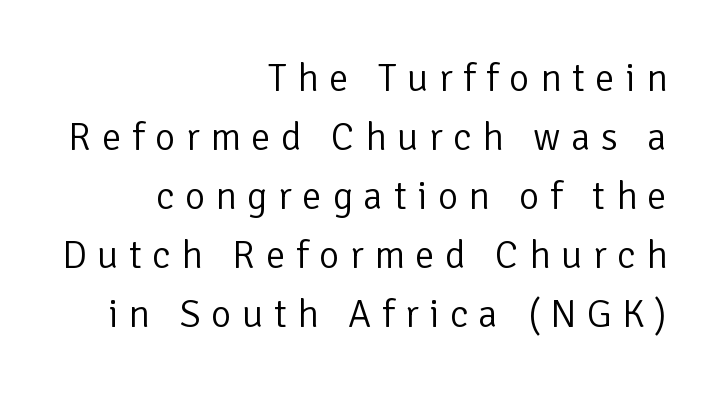
Display-style spreading of the glyphs; the letterfit is very open. Classification — sans serif. Unbolded letterforms with no extra heft. Every stem runs plumb, perpendicular to the baseline. Whoever set this chose a conventional vertical rhythm. These lines stack with their right ends in a neat column.
